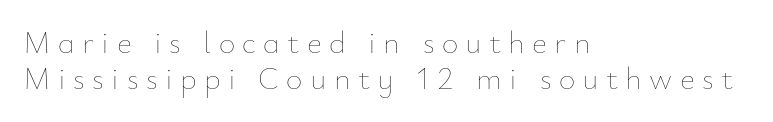
The image shows 32 px thin type, upright; set left-aligned, tight line spacing (1.11x), unusually wide letter spacing (+0.23 em), not underlined; low stroke contrast and a small x-height.
